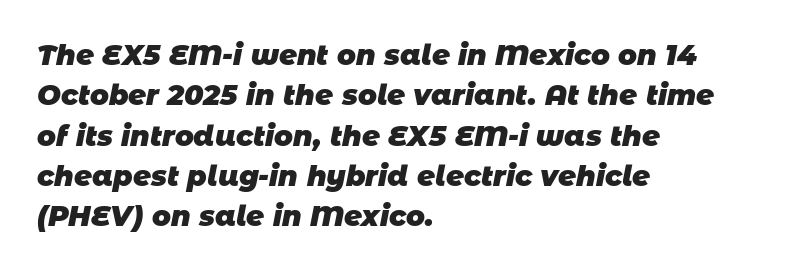
A classic flush-left, rag-right setting is used for this passage. A typesetter would call this zero additional tracking. Letters rest on an invisible, unmarked baseline. The rendering uses a bold face; every stroke is thick and dark. Rows of type keep a routine distance in the vertical direction.
